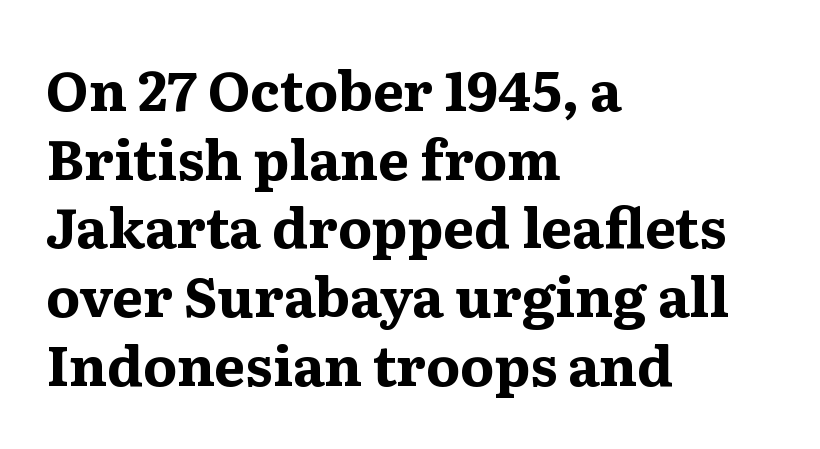
Q: Is the text bold? A: Yes.
Q: Is the text italic (slanted)? A: No, it is upright.
Q: Is the typeface a serif or a sans-serif typeface? A: Serif.
Q: Is the text underlined? A: No.
Q: How is the paragraph aligned? A: Left-aligned.
Q: Is the spacing between letters normal or unusually wide? A: Normal.
Q: Is the spacing between lines tight, normal or loose? A: Normal.
Q: Width (condensed, normal, or wide)? A: Wide.
Q: Stroke contrast? A: Medium.
Q: x-height? A: Medium.
Q: Monospaced? A: No.
